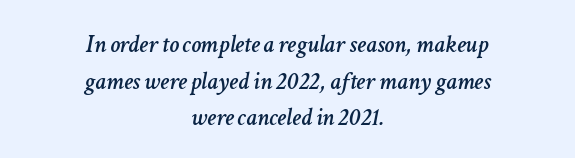
{"italic": "yes", "lean": "right", "slant_degrees": 11, "underline": "no", "align": "center", "line_spacing": "normal", "line_spacing_ratio": 1.47, "letter_spacing": "normal", "letter_spacing_em": 0.0, "glyph_px": 25}
